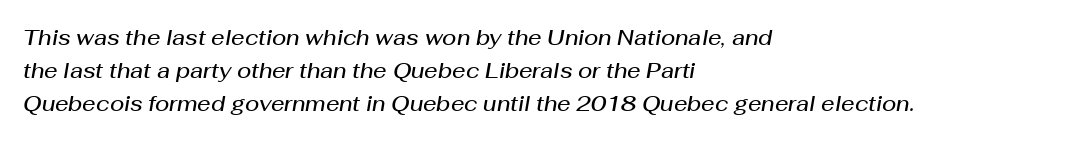
Q: Is the text bold? A: Semi-bold.
Q: Is the text italic (slanted)? A: Yes, it leans right by about 10 degrees.
Q: Is the text underlined? A: No.
Q: How is the paragraph aligned? A: Left-aligned.
Q: Is the spacing between letters normal or unusually wide? A: Normal.
Q: Is the spacing between lines tight, normal or loose? A: Normal.
